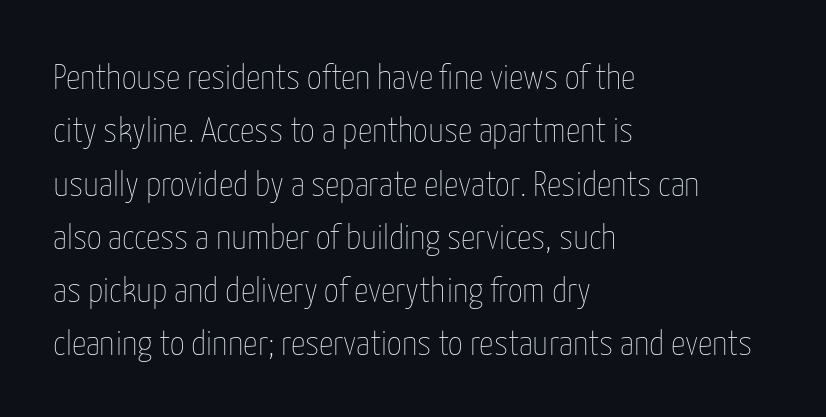
The image shows 36 px thin, condensed type, upright; set left-aligned, normal line spacing (1.48x), normal letter spacing, not underlined; low stroke contrast and a medium x-height.
